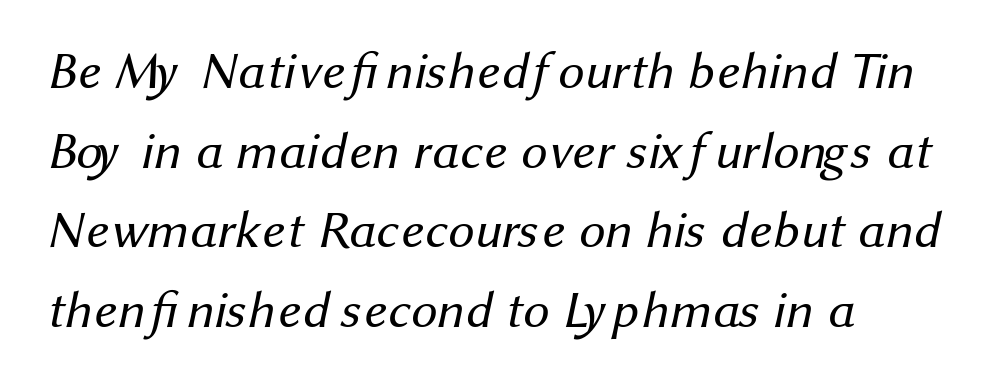
Q: Is the text bold? A: No.
Q: Is the typeface a serif or a sans-serif typeface? A: Sans-serif.
Q: Is the text underlined? A: No.
Q: How is the paragraph aligned? A: Left-aligned.
Q: Is the spacing between letters normal or unusually wide? A: Normal.
Q: Is the spacing between lines tight, normal or loose? A: Normal.
Q: Width (condensed, normal, or wide)? A: Normal.
Q: Stroke contrast? A: Medium.
Q: x-height? A: Medium.
Q: Monospaced? A: No.
